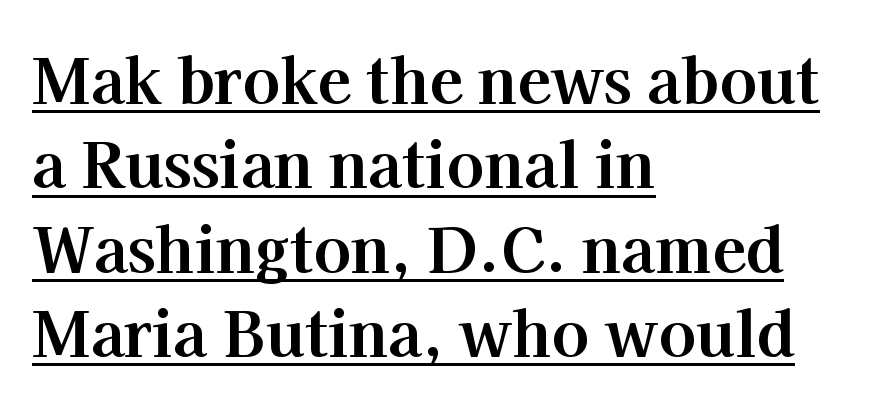
Somebody hit Ctrl+U on this one — the words are underlined. Visually the block forms a straight wall on the left and a jagged coastline on the right. Looks like regular typesetting: each glyph gets only the width it needs. The font family rendered here belongs to the serif group. Designer's note — italics off, roman on.
